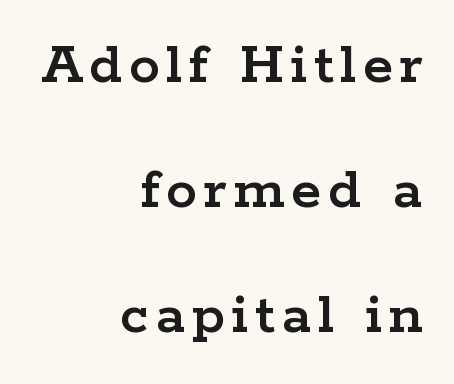
{"serif": "yes", "italic": "no", "width": "wide", "stroke_contrast": "low", "x_height": "medium", "monospaced": "no", "underline": "no", "align": "right", "line_spacing": "loose", "line_spacing_ratio": 2.02, "glyph_px": 62}
